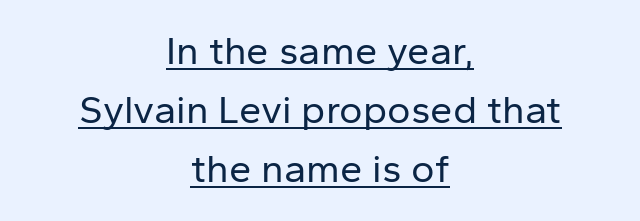
Q: Is the text bold? A: No.
Q: Is the text italic (slanted)? A: No, it is upright.
Q: Is the typeface a serif or a sans-serif typeface? A: Sans-serif.
Q: Is the text underlined? A: Yes.
Q: How is the paragraph aligned? A: Centered.
Q: Is the spacing between letters normal or unusually wide? A: Normal.
Q: Is the spacing between lines tight, normal or loose? A: Normal.
Q: Width (condensed, normal, or wide)? A: Normal.
Q: Stroke contrast? A: Low.
Q: x-height? A: Medium.
Q: Monospaced? A: No.
